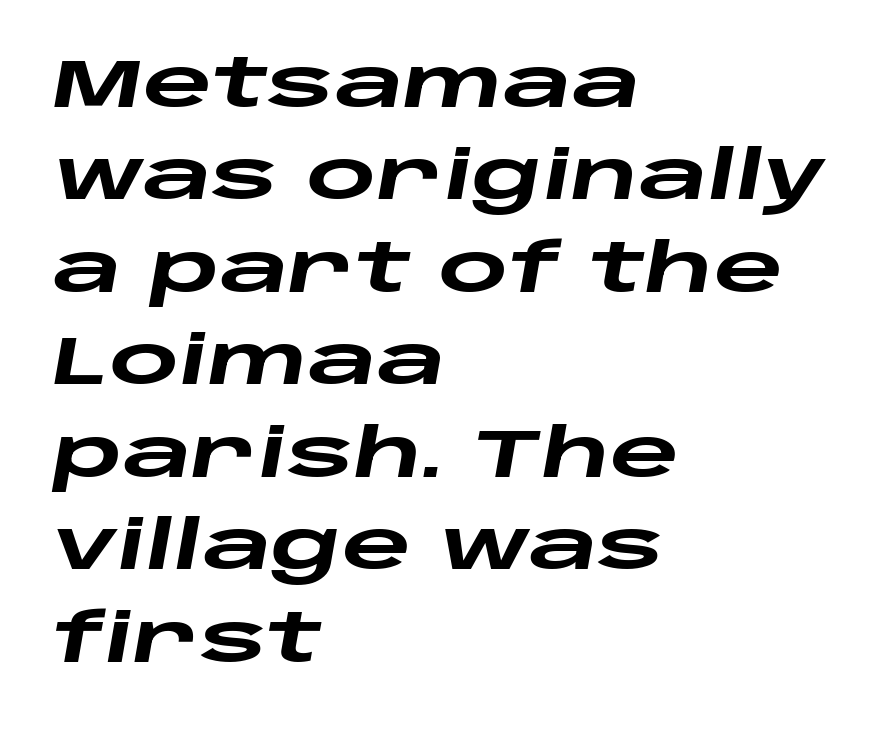
Reading down the column, the eye jumps a familiar distance to each next line. Type without underlining. Varying glyph widths throughout — classic text-font behaviour. The text carries the slant typical of an italic or oblique font. How are the letters spaced? Ordinarily, with no added tracking.
